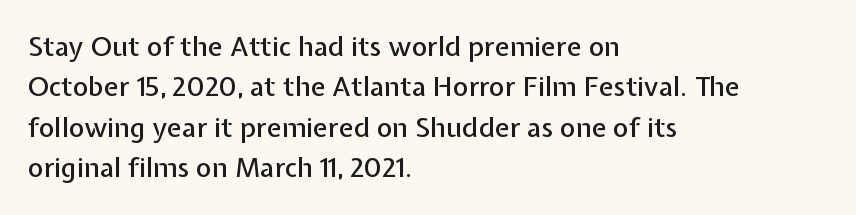
No italicization has been applied; the sample stays upright. This block has exactly the height ordinary leading produces. Students, note that the glyphs here touch the page at normal intervals. Typeset ragged right — the left edge is the straight one.
